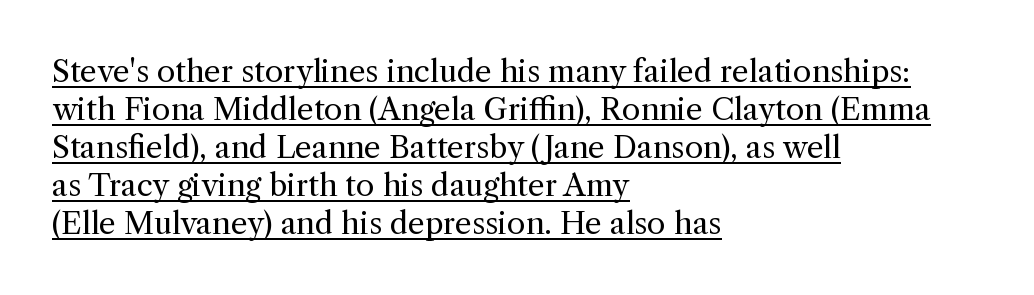
{"serif": "yes", "italic": "no", "bold": "no", "weight": "regular", "width": "normal", "x_height": "medium", "monospaced": "no", "underline": "yes", "align": "left", "line_spacing": "normal", "line_spacing_ratio": 1.27, "letter_spacing": "normal", "letter_spacing_em": 0.0, "glyph_px": 30}
